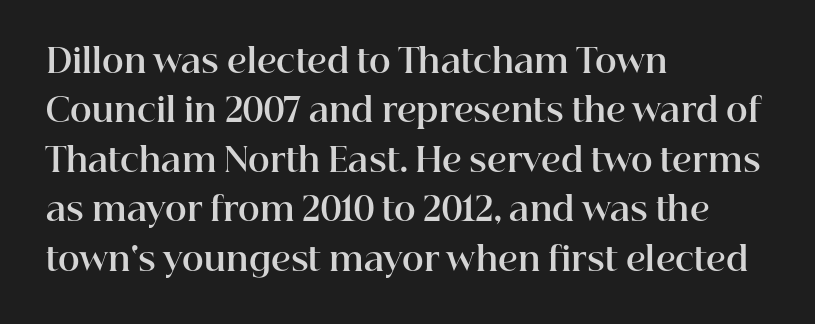
Q: Is the text bold? A: Yes.
Q: Is the text italic (slanted)? A: No, it is upright.
Q: Is the typeface a serif or a sans-serif typeface? A: Serif.
Q: Is the text underlined? A: No.
Q: How is the paragraph aligned? A: Left-aligned.
Q: Is the spacing between letters normal or unusually wide? A: Normal.
Q: Is the spacing between lines tight, normal or loose? A: Normal.
Q: Width (condensed, normal, or wide)? A: Normal.
Q: Stroke contrast? A: High.
Q: x-height? A: Medium.
Q: Monospaced? A: No.
